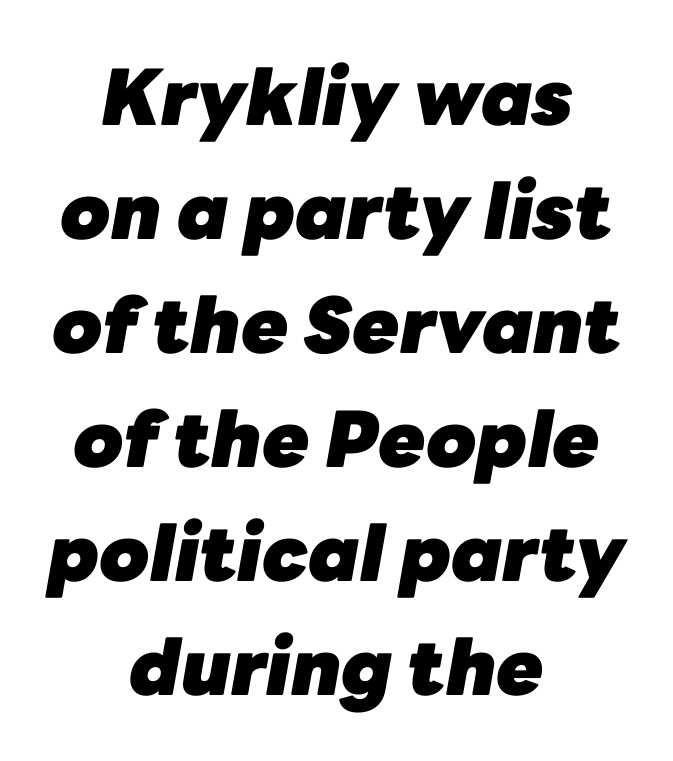
{"italic": "yes", "lean": "right", "slant_degrees": 10, "bold": "yes", "weight": "heavy", "width": "normal", "stroke_contrast": "low", "x_height": "medium", "monospaced": "no", "underline": "no", "align": "center", "line_spacing": "normal", "line_spacing_ratio": 1.48, "letter_spacing": "normal", "letter_spacing_em": 0.0, "glyph_px": 77}
